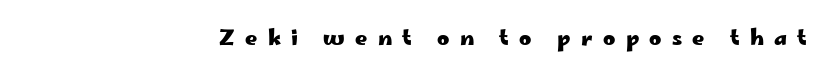
The image shows 21 px bold type, upright; set right-aligned, unusually wide letter spacing (+0.49 em), not underlined.
